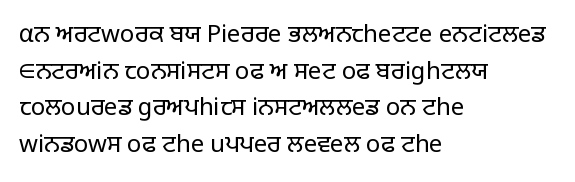
The image shows 24 px text type, upright; set left-aligned, normal line spacing (1.53x), normal letter spacing, not underlined.
